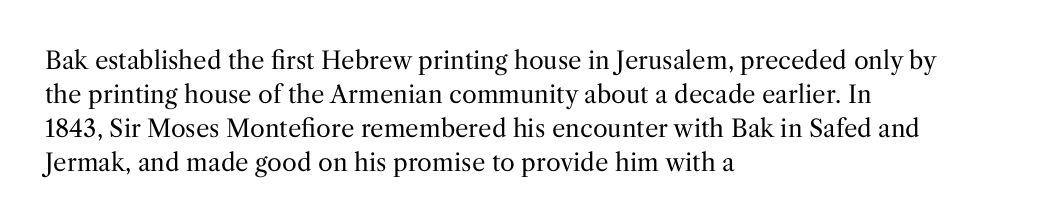
Q: Is the text bold? A: No.
Q: Is the text italic (slanted)? A: No, it is upright.
Q: Is the text underlined? A: No.
Q: How is the paragraph aligned? A: Left-aligned.
Q: Is the spacing between letters normal or unusually wide? A: Normal.
Q: Is the spacing between lines tight, normal or loose? A: Normal.
